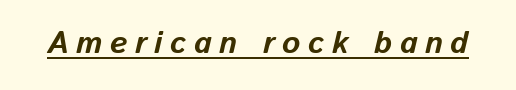
The image shows 31 px bold type, italic (leaning right); set unusually wide letter spacing (+0.24 em), underlined; low stroke contrast and a medium x-height.
